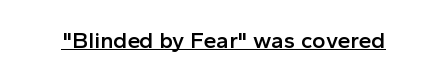
{"italic": "no", "bold": "semi", "underline": "yes", "letter_spacing": "normal", "letter_spacing_em": 0.0, "glyph_px": 23}
